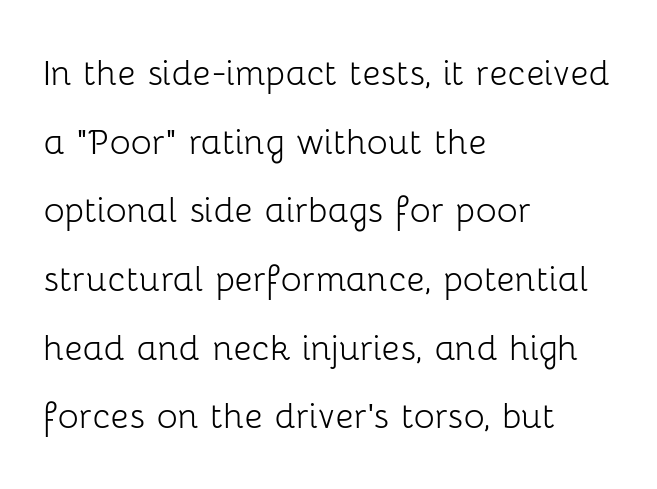
The image shows 44 px light sans-serif type, upright; set left-aligned, normal line spacing (1.56x), normal letter spacing, not underlined; low stroke contrast and a medium x-height.
